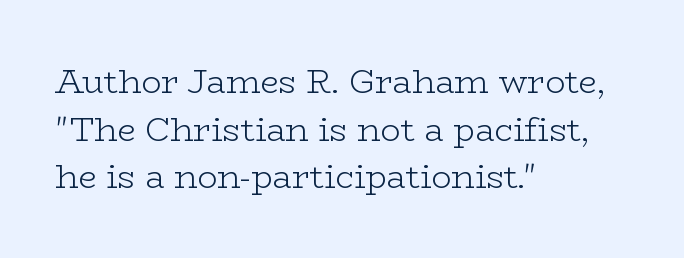
Bare-footed words on every line. Short note: letters normally spaced. This reads as an unemphasized weight, regular at the heaviest. Small tapered or slab feet sit at the stroke ends, so this counts as serif.
